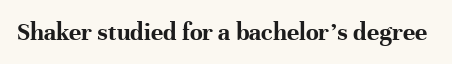
{"italic": "no", "bold": "yes", "underline": "no", "letter_spacing": "normal", "letter_spacing_em": 0.0, "glyph_px": 26}
